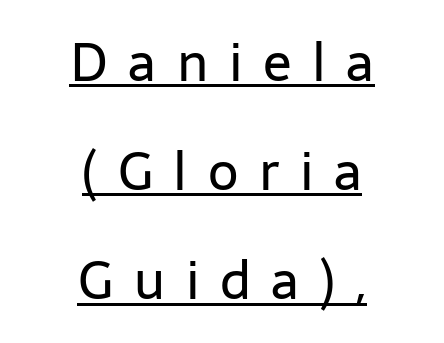
A typesetter would call this proportional, since set widths differ per character. Beneath each row of characters lies a ruled line. Reading down the column, the eye jumps a long way to each next line. The font's upright variant was chosen for this text. These lines stack symmetrically, like a column narrowing and widening about its center. The designer went with a sans here, leaving each stem footless.
